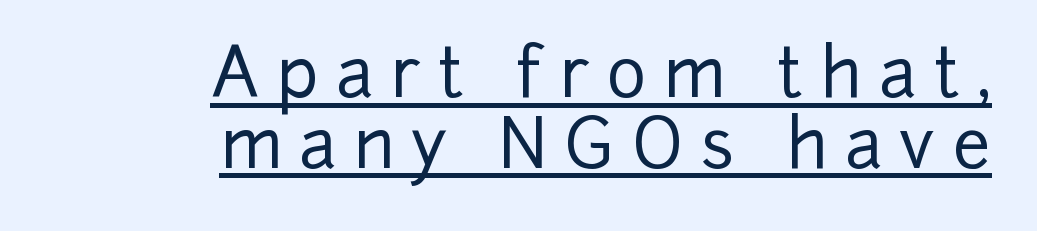
{"serif": "no", "italic": "no", "width": "normal", "stroke_contrast": "low", "x_height": "medium", "monospaced": "no", "underline": "yes", "align": "right", "line_spacing": "tight", "line_spacing_ratio": 1.04, "letter_spacing": "wide", "letter_spacing_em": 0.25, "glyph_px": 68}
